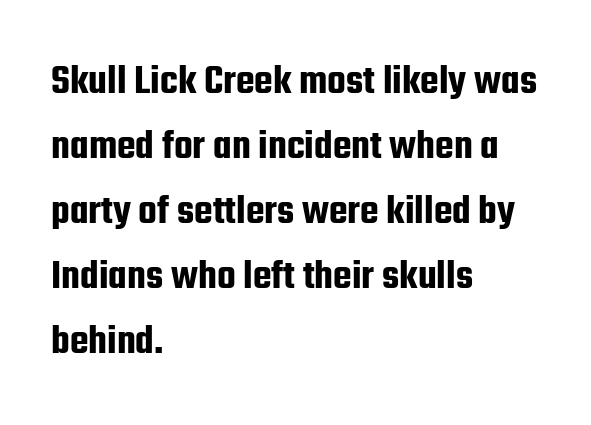
The image shows 43 px condensed sans-serif type, upright; set left-aligned, normal line spacing (1.51x), normal letter spacing, not underlined; low stroke contrast and a medium x-height.
